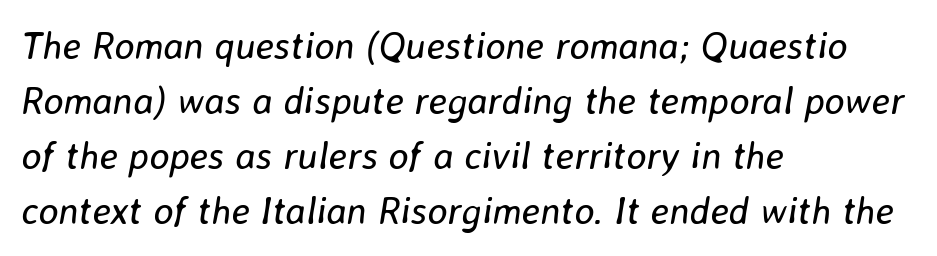
The passage shown leans; its letterforms are oblique. The passage shown is typed in a proportional face where columns would drift. The passage shown is not underscored anywhere. Heaviness? Minimal to ordinary, like unemphasized prose. The space between consecutive lines is moderate. This sample is left-justified, so line endings fall wherever the words run out.
